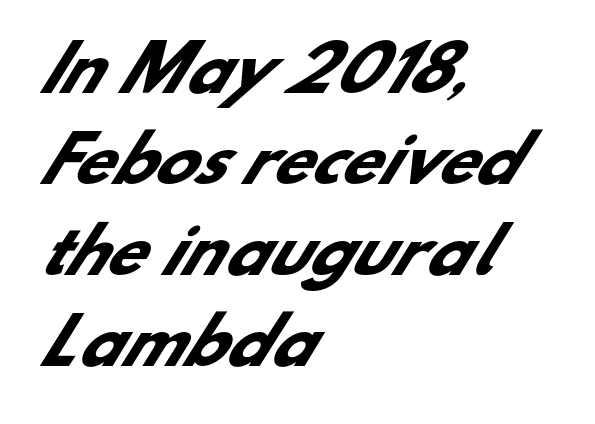
Q: Is the text bold? A: Yes.
Q: Is the typeface a serif or a sans-serif typeface? A: Sans-serif.
Q: Is the text underlined? A: No.
Q: How is the paragraph aligned? A: Left-aligned.
Q: Is the spacing between letters normal or unusually wide? A: Normal.
Q: Is the spacing between lines tight, normal or loose? A: Normal.
Q: Width (condensed, normal, or wide)? A: Normal.
Q: Stroke contrast? A: Low.
Q: x-height? A: Small.
Q: Monospaced? A: No.
